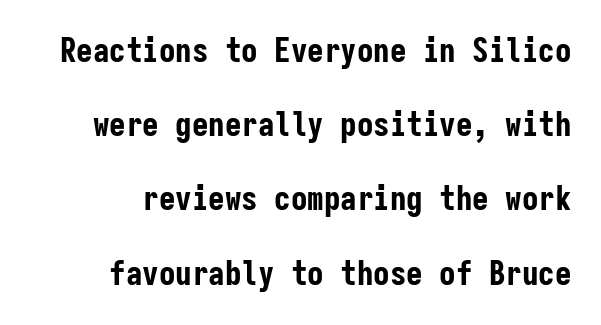
How would I describe the line gaps? Wide and relaxed. The characters look thick and weighty, a clear bold. Ascenders rise straight up at ninety degrees. The baseline area is clear.
